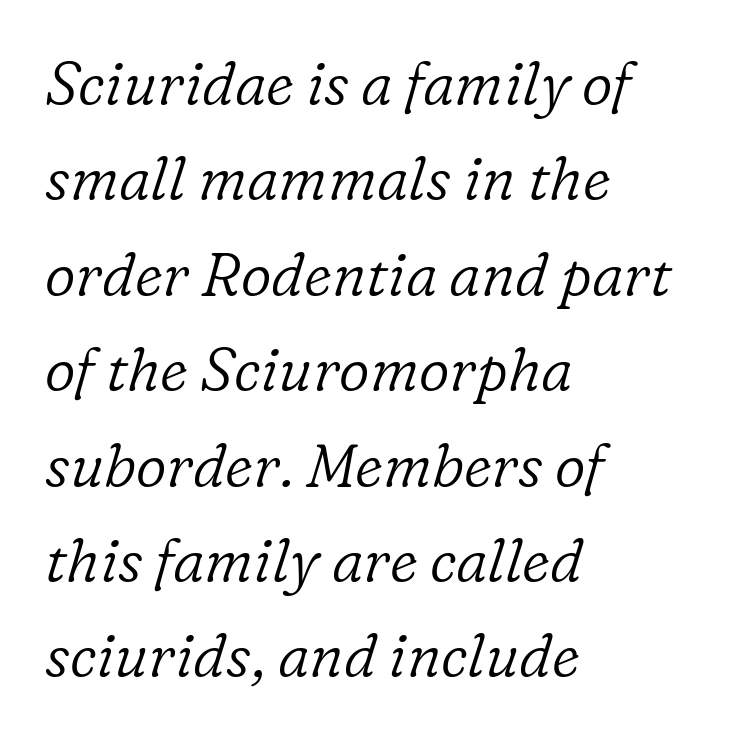
Q: Is the text bold? A: No.
Q: Is the text italic (slanted)? A: Yes, it leans right by about 16 degrees.
Q: Is the typeface a serif or a sans-serif typeface? A: Serif.
Q: Is the text underlined? A: No.
Q: How is the paragraph aligned? A: Left-aligned.
Q: Is the spacing between letters normal or unusually wide? A: Normal.
Q: Is the spacing between lines tight, normal or loose? A: Normal.
Q: Width (condensed, normal, or wide)? A: Normal.
Q: Stroke contrast? A: Low.
Q: x-height? A: Medium.
Q: Monospaced? A: No.
